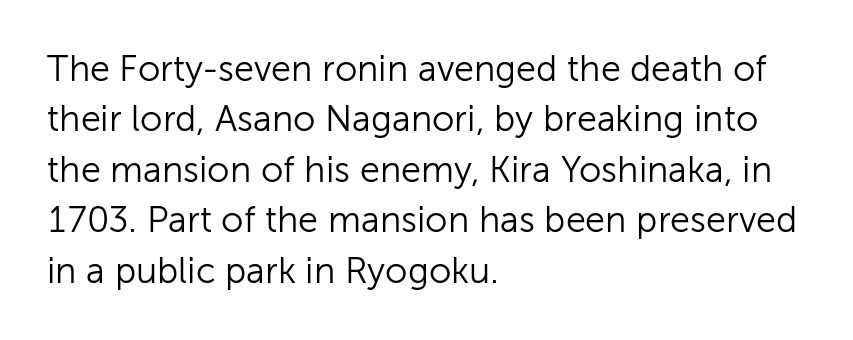
Q: Is the text bold? A: No.
Q: Is the text italic (slanted)? A: No, it is upright.
Q: Is the typeface a serif or a sans-serif typeface? A: Sans-serif.
Q: Is the text underlined? A: No.
Q: How is the paragraph aligned? A: Left-aligned.
Q: Is the spacing between letters normal or unusually wide? A: Normal.
Q: Is the spacing between lines tight, normal or loose? A: Normal.
Q: Width (condensed, normal, or wide)? A: Normal.
Q: Stroke contrast? A: Low.
Q: x-height? A: Medium.
Q: Monospaced? A: No.
